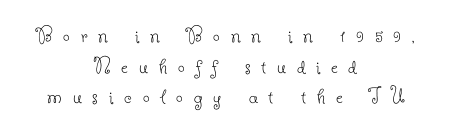
Q: Is the text bold? A: No.
Q: Is the text italic (slanted)? A: No, it is upright.
Q: Is the text underlined? A: No.
Q: How is the paragraph aligned? A: Centered.
Q: Is the spacing between letters normal or unusually wide? A: Unusually wide.
Q: Is the spacing between lines tight, normal or loose? A: Normal.
